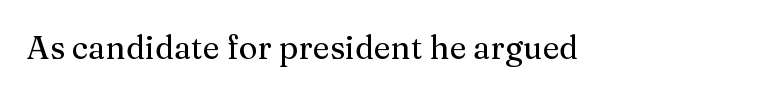
Q: Is the text italic (slanted)? A: No, it is upright.
Q: Is the typeface a serif or a sans-serif typeface? A: Serif.
Q: Is the text underlined? A: No.
Q: Is the spacing between letters normal or unusually wide? A: Normal.
Q: Width (condensed, normal, or wide)? A: Normal.
Q: Stroke contrast? A: Medium.
Q: x-height? A: Medium.
Q: Monospaced? A: No.
